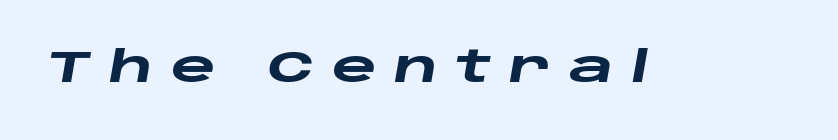
Does the lettering tilt? It does — this is italic. Looks like regular typesetting: each glyph gets only the width it needs. The sample has been set heavy, in full bold. The horizontal fit of the characters is loose and conspicuously gappy.
